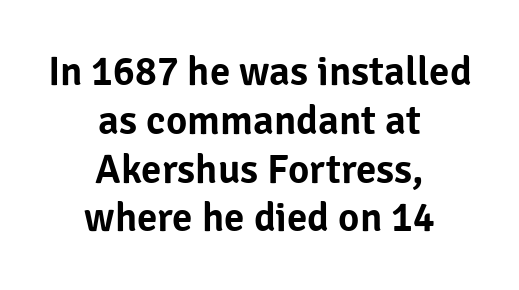
The image shows 41 px sans-serif type, upright; set centered, line spacing 1.19x, normal letter spacing, not underlined; low stroke contrast and a medium x-height.
